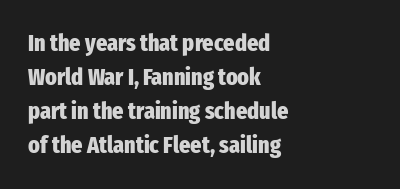
Q: Is the text bold? A: Yes.
Q: Is the text italic (slanted)? A: No, it is upright.
Q: Is the text underlined? A: No.
Q: How is the paragraph aligned? A: Left-aligned.
Q: Is the spacing between letters normal or unusually wide? A: Normal.
Q: Is the spacing between lines tight, normal or loose? A: Normal.
